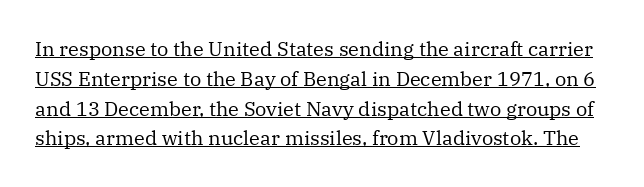
Q: Is the text bold? A: No.
Q: Is the text italic (slanted)? A: No, it is upright.
Q: Is the text underlined? A: Yes.
Q: Is the spacing between letters normal or unusually wide? A: Normal.
Q: Is the spacing between lines tight, normal or loose? A: Normal.
